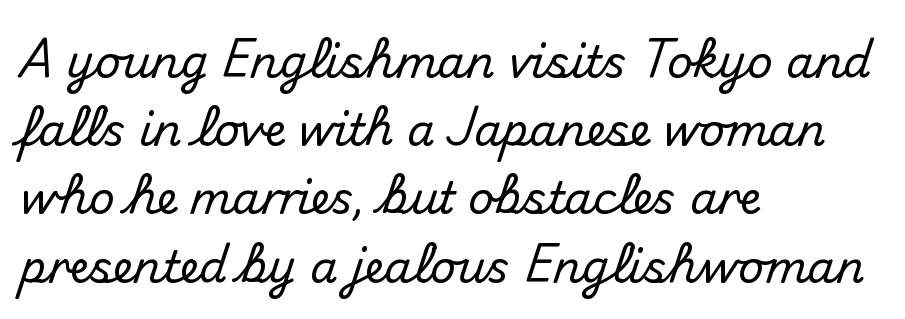
{"serif": "no", "width": "normal", "stroke_contrast": "medium", "x_height": "small", "monospaced": "no", "underline": "no", "align": "left", "line_spacing": "normal", "line_spacing_ratio": 1.55, "letter_spacing": "normal", "letter_spacing_em": 0.0, "glyph_px": 44}
